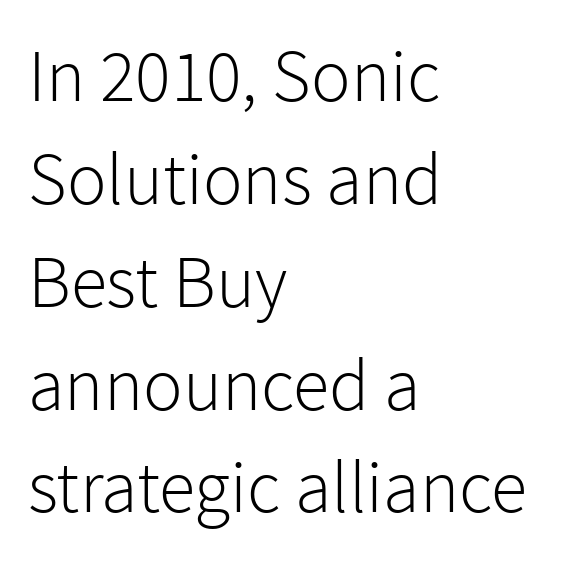
These lines are set flush left with a ragged right edge. Classification — sans serif. A normal amount of white space separates one row of letters from the next. This is not heavy type; no bold has been used. Nothing unusual about the tracking: characters are spaced as the font intends.
